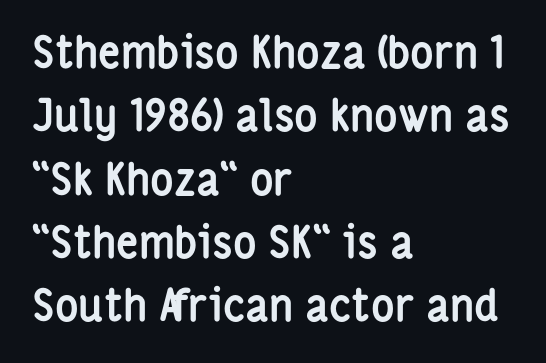
{"serif": "no", "italic": "no", "bold": "yes", "weight": "semibold", "width": "condensed", "stroke_contrast": "low", "x_height": "medium", "monospaced": "no", "underline": "no", "align": "left", "line_spacing": "normal", "line_spacing_ratio": 1.44, "letter_spacing": "normal", "letter_spacing_em": 0.0, "glyph_px": 44}
